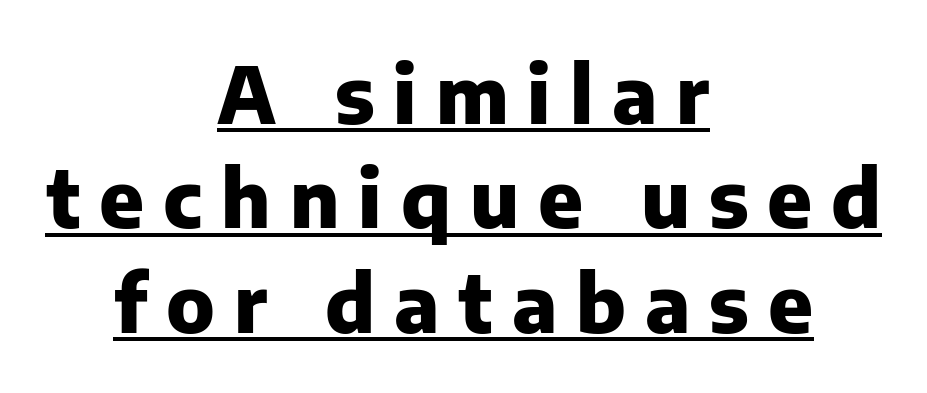
The image shows 79 px heavy sans-serif type, upright; set centered, normal line spacing (1.32x), unusually wide letter spacing (+0.24 em), underlined; low stroke contrast and a medium x-height.
